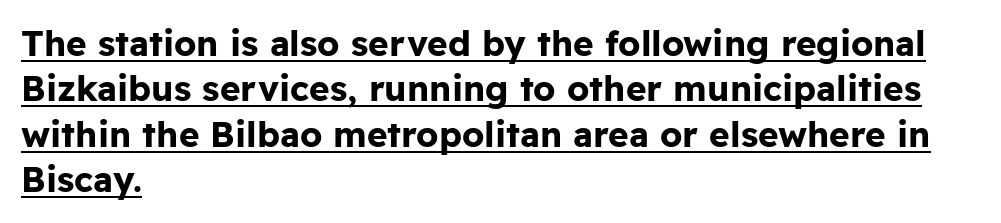
{"serif": "no", "italic": "no", "bold": "yes", "weight": "bold", "width": "normal", "stroke_contrast": "low", "x_height": "medium", "monospaced": "no", "underline": "yes", "align": "left", "line_spacing": "normal", "line_spacing_ratio": 1.3, "letter_spacing": "normal", "letter_spacing_em": 0.0, "glyph_px": 35}
